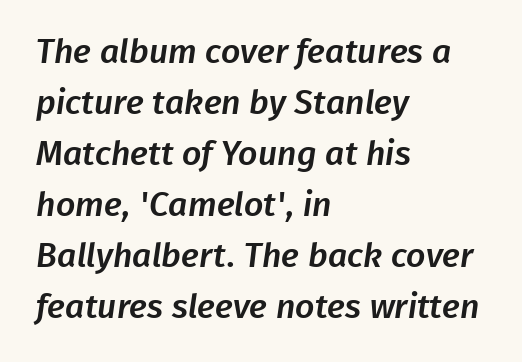
The specimen omits any rule beneath the text block's lines. Caption: standard tracking, unaltered. Horizontally, the lines are justified to the leading edge only. Summary of vertical rhythm: regular, with standard interline spacing. This sample uses a sans-serif face.
